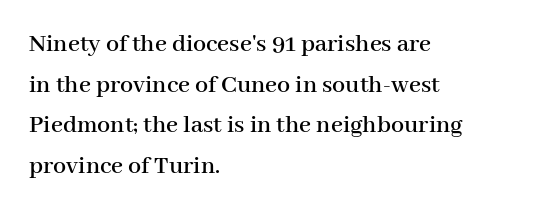
The image shows 26 px text type, upright; set left-aligned, normal line spacing (1.56x), normal letter spacing, not underlined.
